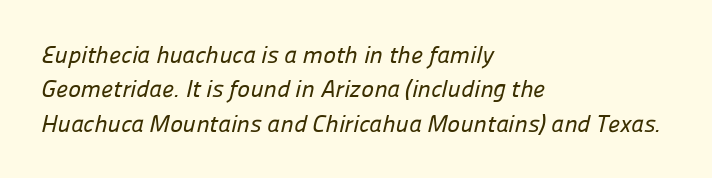
Every row of glyphs begins at an identical x-position on the left. The face used here is rendered with its standard letterfit. Leading matches the norm, producing a regular column. Plain, unruled lines of type.
